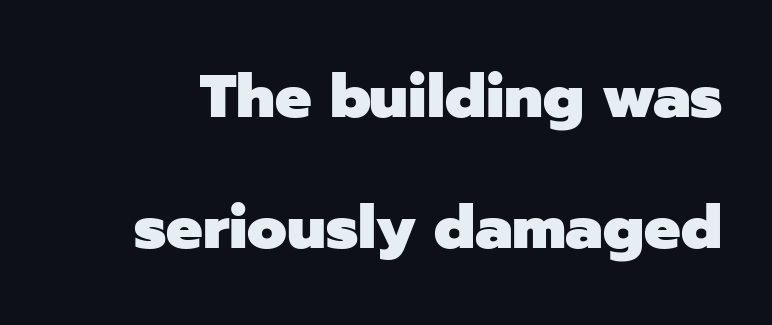
Is the letter spacing exaggerated? No — it looks like the ordinary default. One glance says open: line gaps are wider than usual. Does the lettering tilt? It doesn't — this is upright. This sample has the flowing, uneven cadence of proportional lettering. The foot of each line stays bare and open. The typesetting leans heavy: a genuine bold.
